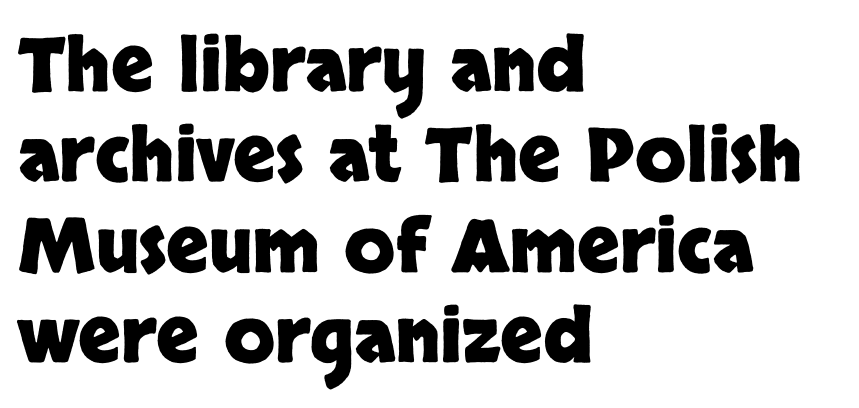
Q: Is the text bold? A: Yes.
Q: Is the text italic (slanted)? A: No, it is upright.
Q: Is the typeface a serif or a sans-serif typeface? A: Sans-serif.
Q: Is the text underlined? A: No.
Q: How is the paragraph aligned? A: Left-aligned.
Q: Is the spacing between letters normal or unusually wide? A: Normal.
Q: Width (condensed, normal, or wide)? A: Normal.
Q: Stroke contrast? A: Low.
Q: x-height? A: Large.
Q: Monospaced? A: No.
